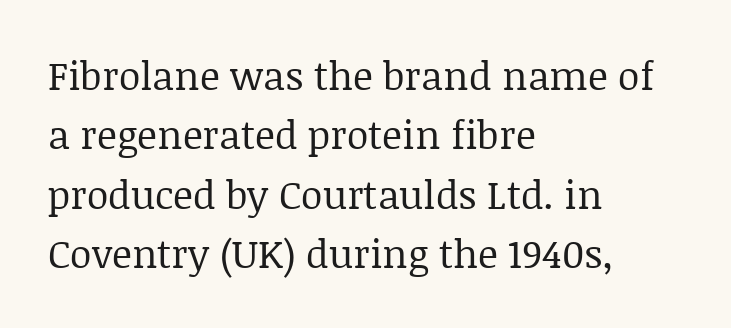
Varying glyph widths throughout — classic text-font behaviour. Words float on clear page, feet unadorned. Line spacing here is normal. The typeface chosen for these lines features serifs. Does the copy run flush right? No — it runs flush left.
